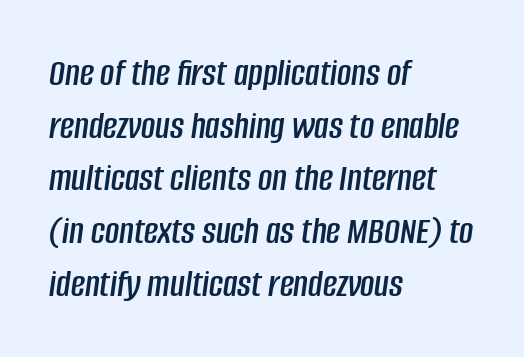
Anything drawn beneath the words? Only blank space. Inter-character spacing is left at the font's built-in metrics. The block of text has a typical density, with ordinary space between rows. Where is the straight margin? On the left. The letters are slanted; this is an italic face.
